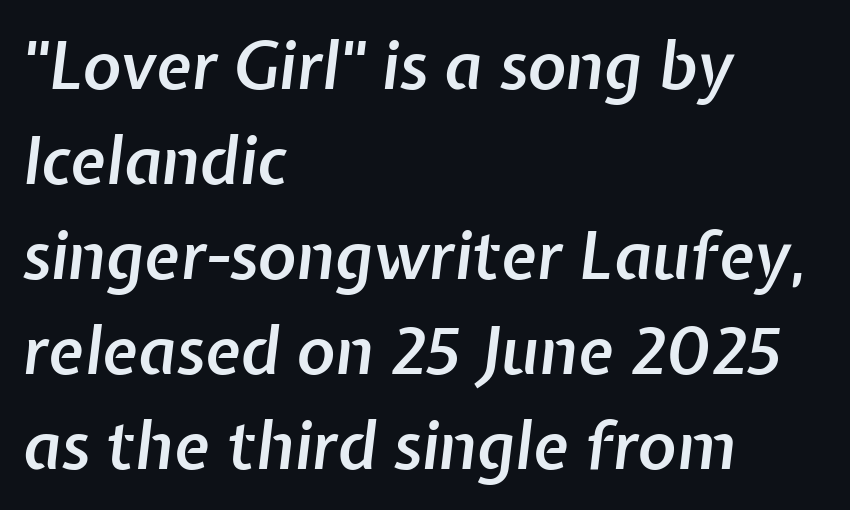
No word sits above an underline. A normal amount of white space separates one row of letters from the next. The passage shown leans; its letterforms are oblique. Caption: standard tracking, unaltered.
